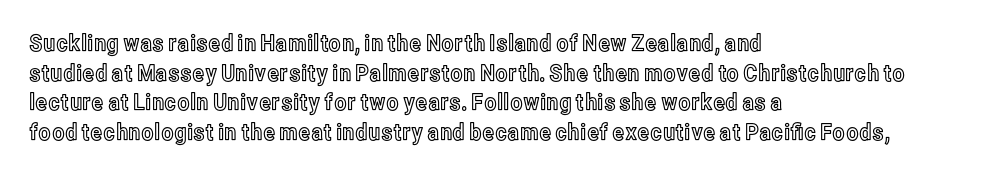
Q: Is the text italic (slanted)? A: No, it is upright.
Q: Is the text underlined? A: No.
Q: How is the paragraph aligned? A: Left-aligned.
Q: Is the spacing between letters normal or unusually wide? A: Normal.
Q: Is the spacing between lines tight, normal or loose? A: Normal.
